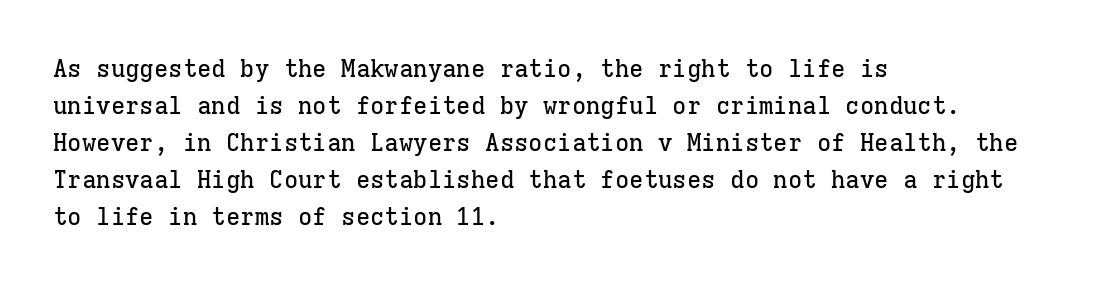
The image shows 24 px text type, upright; set left-aligned, normal line spacing (1.54x), normal letter spacing, not underlined.
